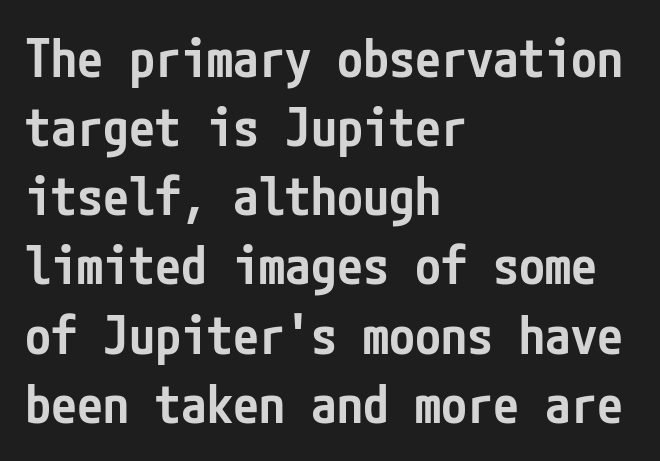
The image shows 52 px semibold, condensed sans-serif type, upright; set left-aligned, normal line spacing (1.33x), normal letter spacing, not underlined; low stroke contrast and a medium x-height.
